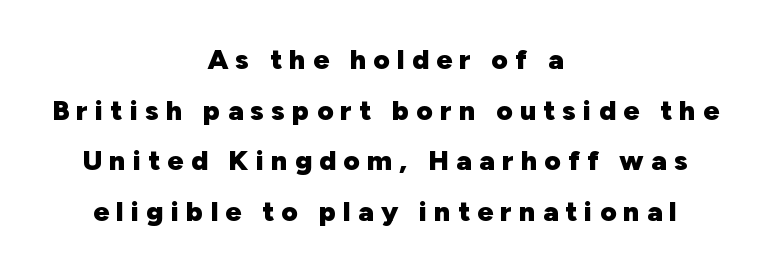
{"serif": "no", "italic": "no", "bold": "yes", "weight": "heavy", "width": "normal", "stroke_contrast": "low", "x_height": "medium", "monospaced": "no", "underline": "no", "align": "center", "line_spacing_ratio": 1.81, "letter_spacing": "wide", "letter_spacing_em": 0.26, "glyph_px": 28}
